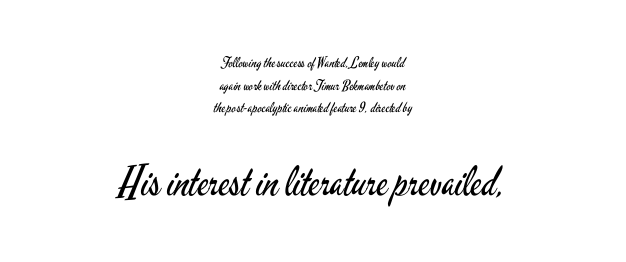
{"serif": "no", "bold": "no", "weight": "regular", "width": "condensed", "stroke_contrast": "low", "x_height": "small", "monospaced": "no", "underline": "no", "align": "center", "line_spacing": "normal", "line_spacing_ratio": 1.62, "letter_spacing": "normal", "letter_spacing_em": 0.0, "larger_block": "second", "size_ratio": 2.93, "glyph_px": 41}
